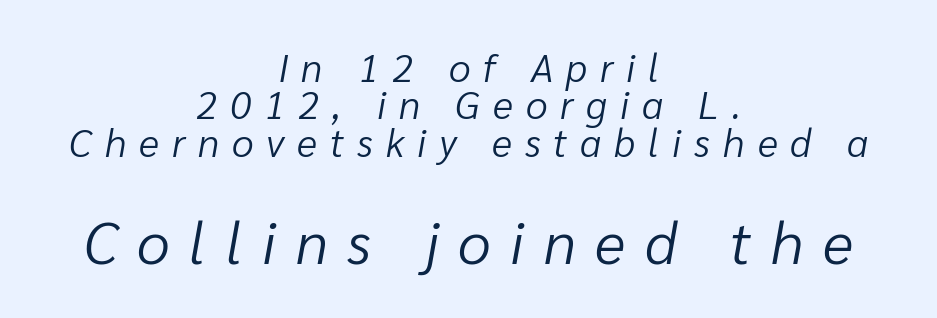
Is the stroke heavy? The answer is a plain regular-or-lighter. Whoever set this chose condensed vertical rhythm over breathing room. This sample uses expanded letter spacing, leaving extra air between glyphs. Here the second block reads like a headline and the first like body copy. Is this a fixed-width face? No — the glyphs have proportional, varying widths. This sample uses an oblique cut, with every glyph tilted off the vertical.
